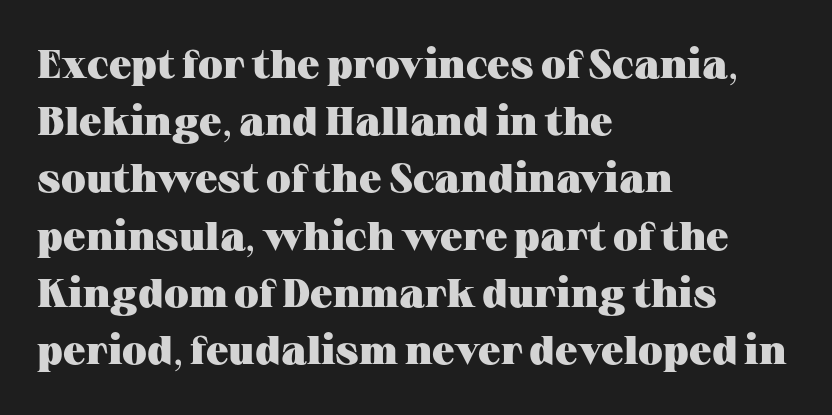
Q: Is the text bold? A: Yes.
Q: Is the text italic (slanted)? A: No, it is upright.
Q: Is the typeface a serif or a sans-serif typeface? A: Serif.
Q: Is the text underlined? A: No.
Q: How is the paragraph aligned? A: Left-aligned.
Q: Is the spacing between letters normal or unusually wide? A: Normal.
Q: Is the spacing between lines tight, normal or loose? A: Normal.
Q: Width (condensed, normal, or wide)? A: Wide.
Q: Stroke contrast? A: Medium.
Q: x-height? A: Medium.
Q: Monospaced? A: No.
